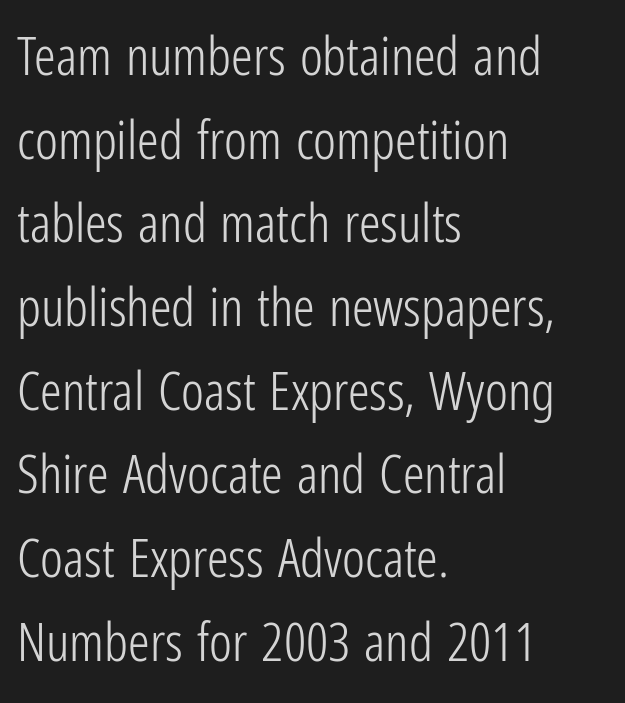
The image shows 54 px light, condensed sans-serif type, upright; set left-aligned, normal line spacing (1.55x), normal letter spacing, not underlined; low stroke contrast and a medium x-height.
